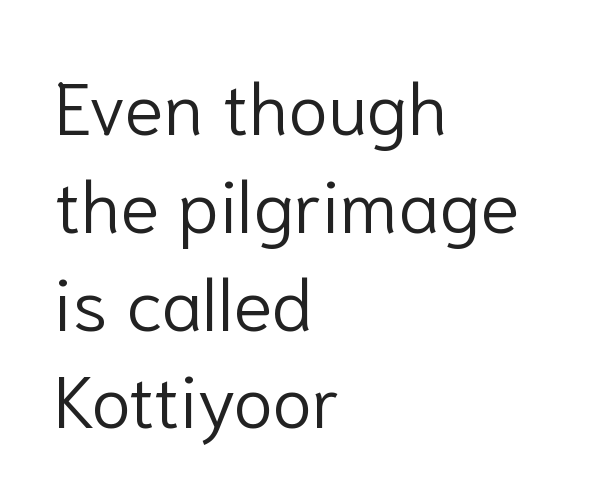
Q: Is the text bold? A: No.
Q: Is the text italic (slanted)? A: No, it is upright.
Q: Is the typeface a serif or a sans-serif typeface? A: Sans-serif.
Q: Is the text underlined? A: No.
Q: How is the paragraph aligned? A: Left-aligned.
Q: Is the spacing between letters normal or unusually wide? A: Normal.
Q: Is the spacing between lines tight, normal or loose? A: Normal.
Q: Width (condensed, normal, or wide)? A: Normal.
Q: Stroke contrast? A: Low.
Q: x-height? A: Medium.
Q: Monospaced? A: No.
